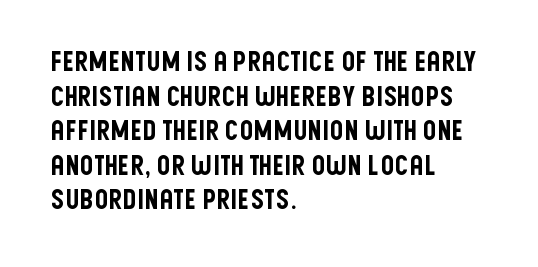
{"italic": "no", "underline": "no", "align": "left", "line_spacing": "normal", "line_spacing_ratio": 1.28, "letter_spacing": "normal", "letter_spacing_em": 0.0, "glyph_px": 27}
